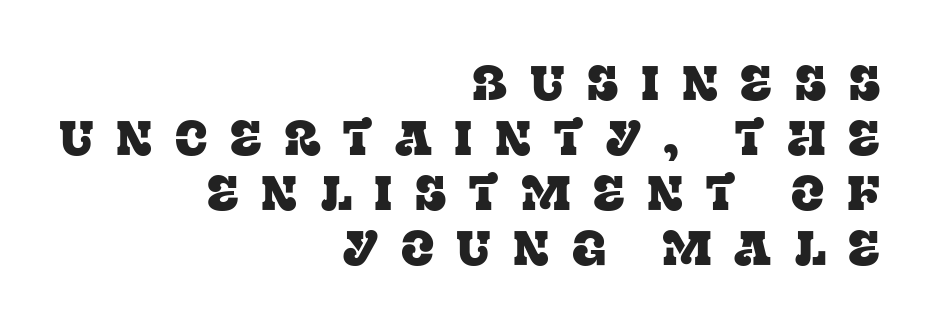
Spacing verdict: proportional, widths tailored to each character. The baseline area is clear. Line endings align vertically; line beginnings do not. Horizontal bands of white between lines are thin slivers. Letter spacing: wide. A typesetter would mark this as roman, not italic.
